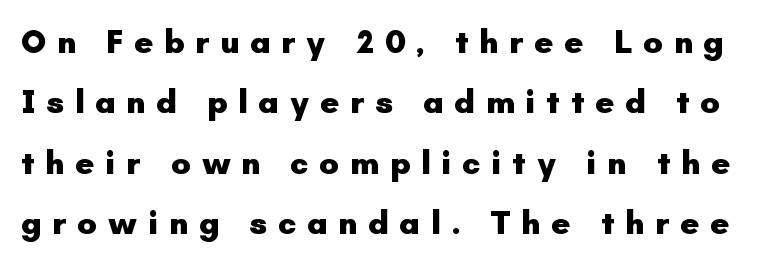
{"serif": "no", "italic": "no", "bold": "yes", "weight": "heavy", "width": "normal", "stroke_contrast": "low", "x_height": "small", "monospaced": "no", "underline": "no", "line_spacing_ratio": 1.83, "letter_spacing": "wide", "letter_spacing_em": 0.32, "glyph_px": 33}
